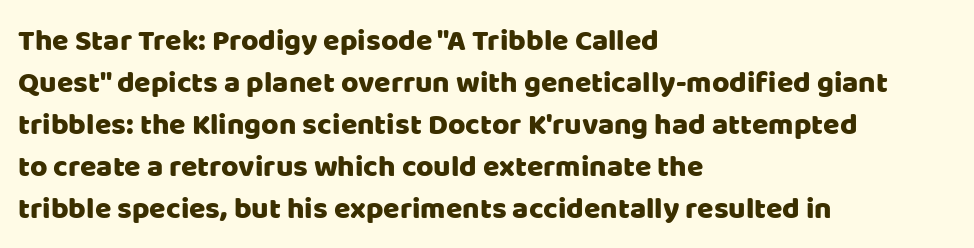
The image shows 30 px sans-serif type, upright; set left-aligned, normal line spacing (1.4x), normal letter spacing, not underlined; low stroke contrast and a large x-height.
